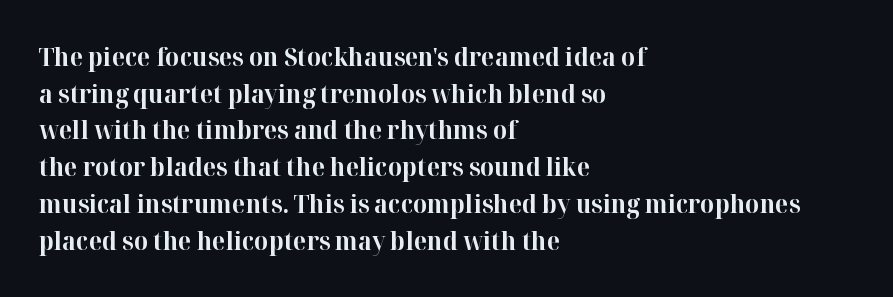
The image shows 25 px bold type, upright; set left-aligned, normal line spacing (1.47x), normal letter spacing, not underlined.
